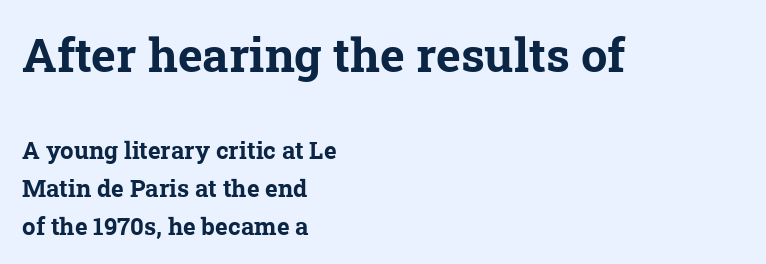
Q: Is the text bold? A: Yes.
Q: Is the typeface a serif or a sans-serif typeface? A: Serif.
Q: Is the text underlined? A: No.
Q: How is the paragraph aligned? A: Left-aligned.
Q: Is the spacing between letters normal or unusually wide? A: Normal.
Q: Is the spacing between lines tight, normal or loose? A: Normal.
Q: Which block of text is set in a larger size, the first (top) or the second (bottom)? A: The first (top) one.
Q: Width (condensed, normal, or wide)? A: Normal.
Q: Stroke contrast? A: Low.
Q: x-height? A: Medium.
Q: Monospaced? A: No.
